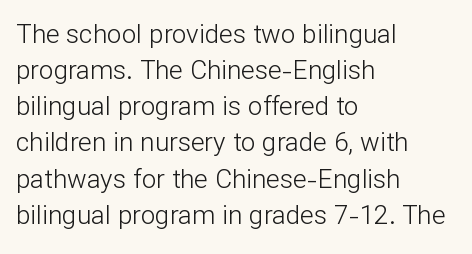
Q: Is the text bold? A: No.
Q: Is the text italic (slanted)? A: No, it is upright.
Q: Is the text underlined? A: No.
Q: How is the paragraph aligned? A: Left-aligned.
Q: Is the spacing between letters normal or unusually wide? A: Normal.
Q: Is the spacing between lines tight, normal or loose? A: Normal.
